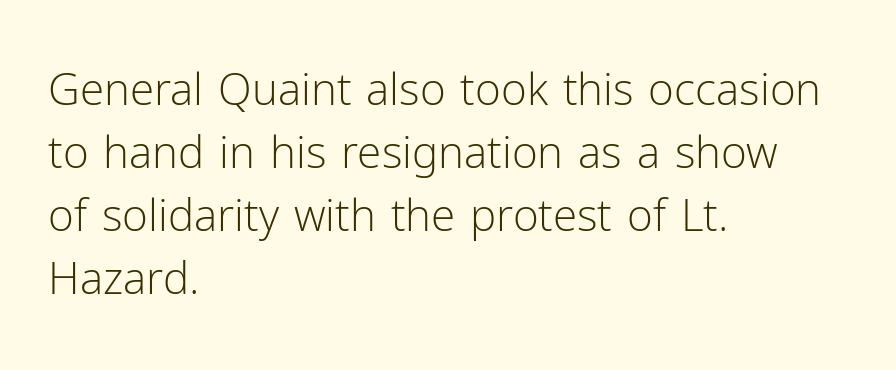
The letters advance in unequal steps, a hallmark of proportional type. The zone under the glyphs is completely vacant. The space between consecutive lines is moderate. The letters sit at their default tracking, neither squeezed nor spread. One-word summary of the alignment: left.
